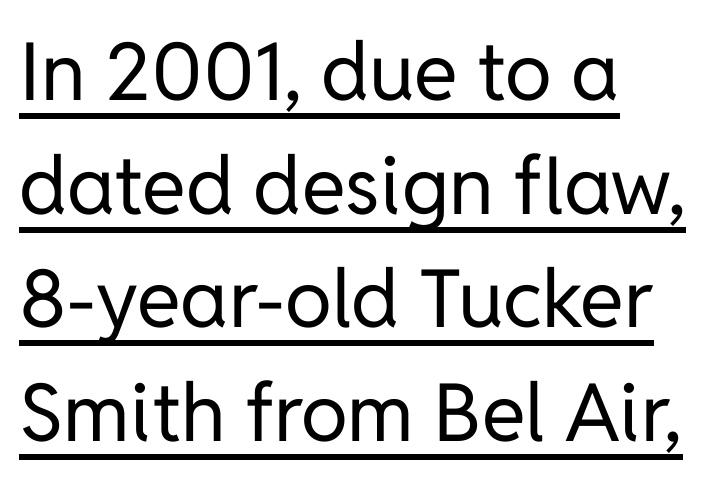
{"serif": "no", "italic": "no", "bold": "no", "weight": "regular", "width": "normal", "stroke_contrast": "low", "x_height": "medium", "monospaced": "no", "underline": "yes", "align": "left", "line_spacing": "normal", "line_spacing_ratio": 1.42, "letter_spacing": "normal", "letter_spacing_em": 0.0, "glyph_px": 80}
